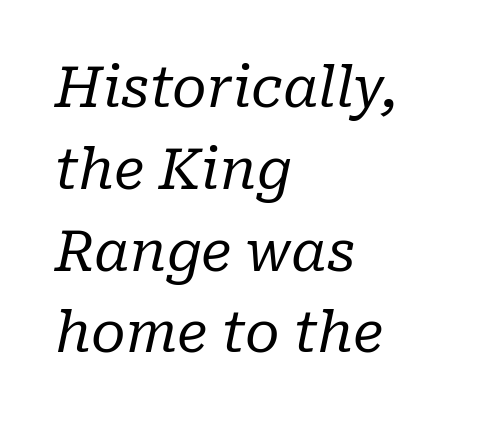
The image shows 56 px regular-weight serif type, italic (leaning right); set left-aligned, normal line spacing (1.46x), normal letter spacing, not underlined; low stroke contrast and a medium x-height.
